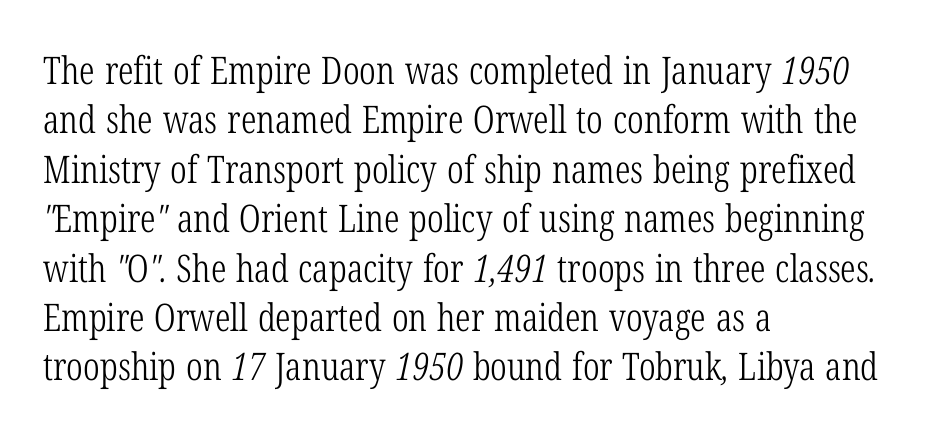
Character widths vary here, with narrow letters taking less room than wide ones. The rendering uses a moderate line-height, typical for paragraphs. The face used here is seriffed, in the tradition of book romans. Only glyphs here, with clear space below each row. How are the letters spaced? Ordinarily, with no added tracking.
